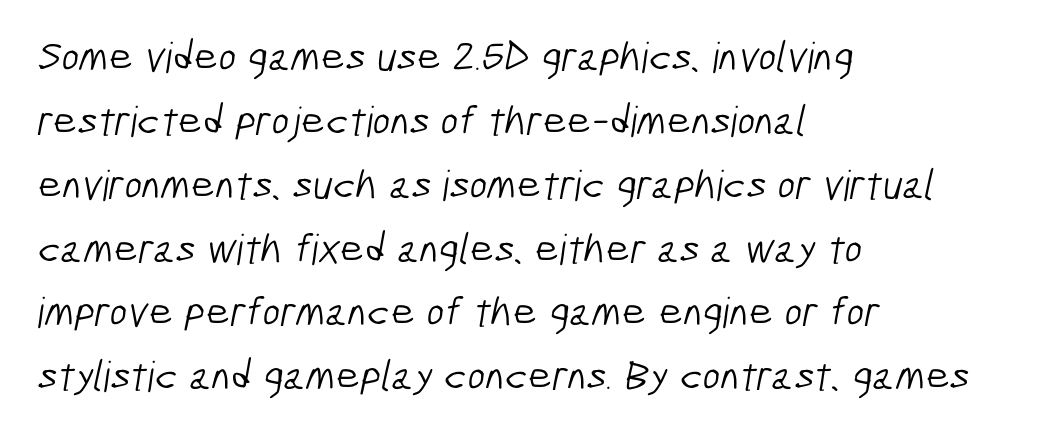
Q: Is the text bold? A: No.
Q: Is the typeface a serif or a sans-serif typeface? A: Sans-serif.
Q: Is the text underlined? A: No.
Q: How is the paragraph aligned? A: Left-aligned.
Q: Is the spacing between letters normal or unusually wide? A: Normal.
Q: Is the spacing between lines tight, normal or loose? A: Normal.
Q: Width (condensed, normal, or wide)? A: Condensed.
Q: Stroke contrast? A: Low.
Q: x-height? A: Medium.
Q: Monospaced? A: No.
